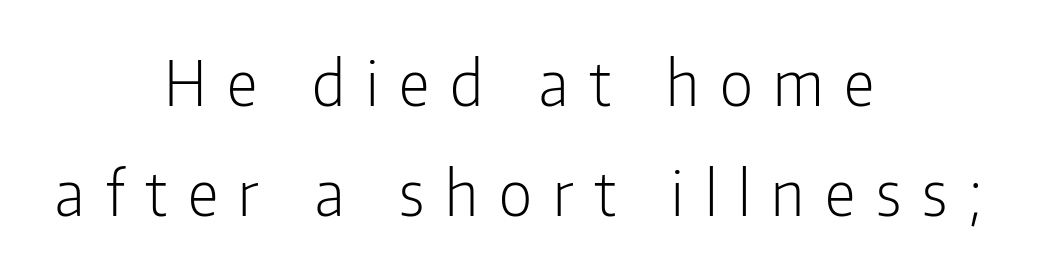
{"serif": "no", "italic": "no", "bold": "no", "weight": "light", "width": "condensed", "stroke_contrast": "low", "x_height": "medium", "monospaced": "no", "underline": "no", "align": "center", "line_spacing_ratio": 1.8, "letter_spacing": "wide", "letter_spacing_em": 0.34, "glyph_px": 61}
